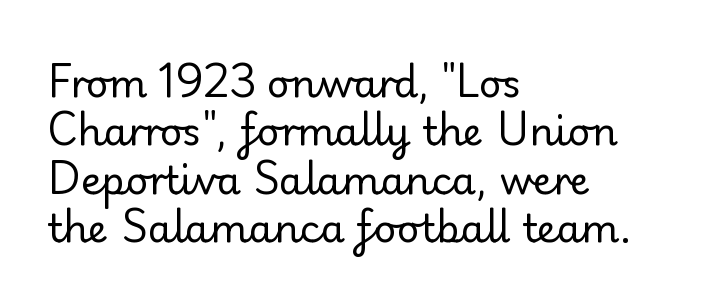
The image shows 39 px regular-weight serif type, upright; set left-aligned, line spacing 1.24x, normal letter spacing, not underlined; low stroke contrast and a small x-height.
